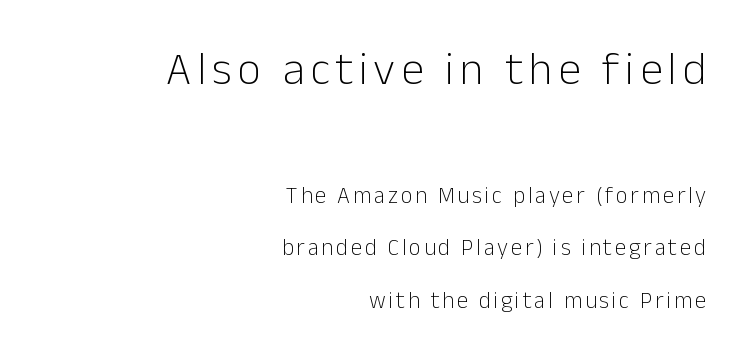
Size contrast runs from large at the top to small at the bottom. The axis of the letterforms is exactly vertical. Check under the words: just untouched page. The face used here is a sans, in the tradition of grotesques and geometrics.
